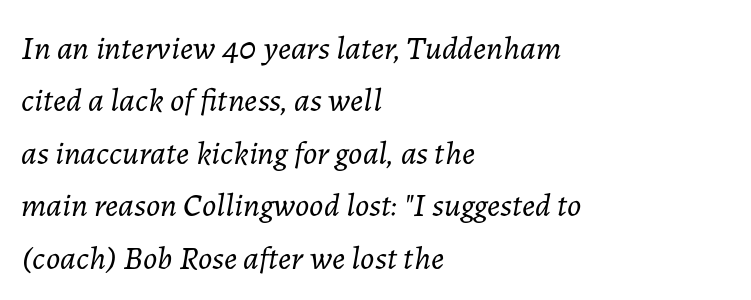
{"italic": "yes", "lean": "right", "slant_degrees": 7, "bold": "no", "weight": "light", "width": "normal", "stroke_contrast": "low", "x_height": "medium", "monospaced": "no", "underline": "no", "align": "left", "line_spacing": "normal", "line_spacing_ratio": 1.59, "letter_spacing": "normal", "letter_spacing_em": 0.0, "glyph_px": 33}
